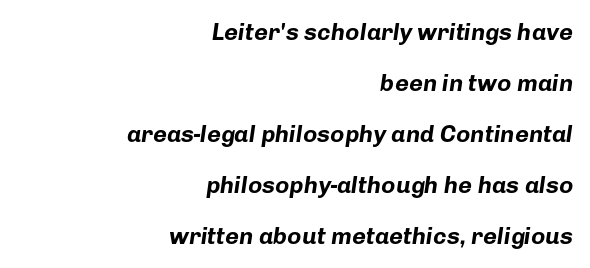
Q: Is the text bold? A: Yes.
Q: Is the text italic (slanted)? A: Yes, it leans right by about 8 degrees.
Q: Is the text underlined? A: No.
Q: How is the paragraph aligned? A: Right-aligned.
Q: Is the spacing between letters normal or unusually wide? A: Normal.
Q: Is the spacing between lines tight, normal or loose? A: Loose.
